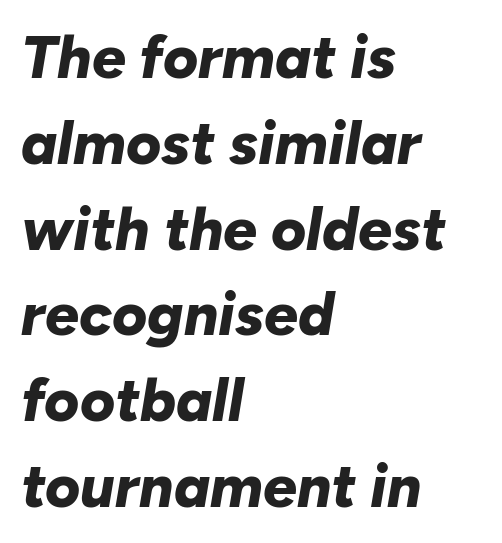
Q: Is the text bold? A: Yes.
Q: Is the text italic (slanted)? A: Yes, it leans right by about 10 degrees.
Q: Is the text underlined? A: No.
Q: How is the paragraph aligned? A: Left-aligned.
Q: Is the spacing between letters normal or unusually wide? A: Normal.
Q: Is the spacing between lines tight, normal or loose? A: Normal.
Q: Width (condensed, normal, or wide)? A: Normal.
Q: Stroke contrast? A: Low.
Q: x-height? A: Medium.
Q: Monospaced? A: No.
